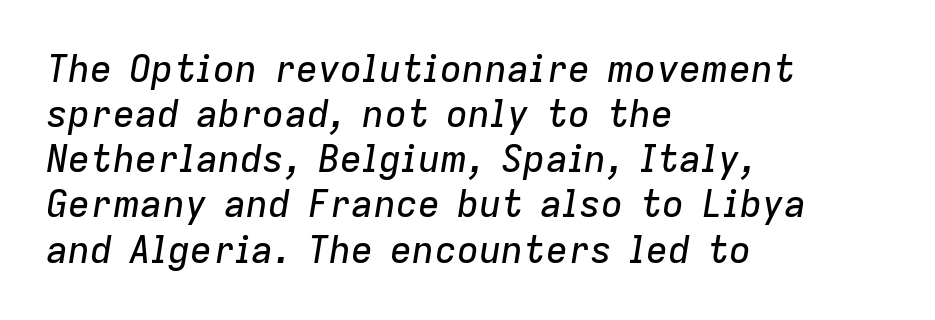
Q: Is the text italic (slanted)? A: Yes, it leans right by about 9 degrees.
Q: Is the text underlined? A: No.
Q: How is the paragraph aligned? A: Left-aligned.
Q: Is the spacing between letters normal or unusually wide? A: Normal.
Q: Width (condensed, normal, or wide)? A: Normal.
Q: Stroke contrast? A: Low.
Q: x-height? A: Medium.
Q: Monospaced? A: No.
